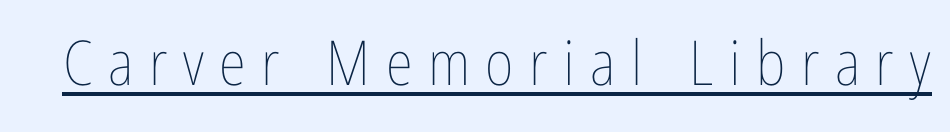
{"italic": "no", "bold": "no", "weight": "thin", "width": "condensed", "stroke_contrast": "low", "x_height": "medium", "monospaced": "no", "underline": "yes", "letter_spacing": "wide", "letter_spacing_em": 0.25, "glyph_px": 62}
